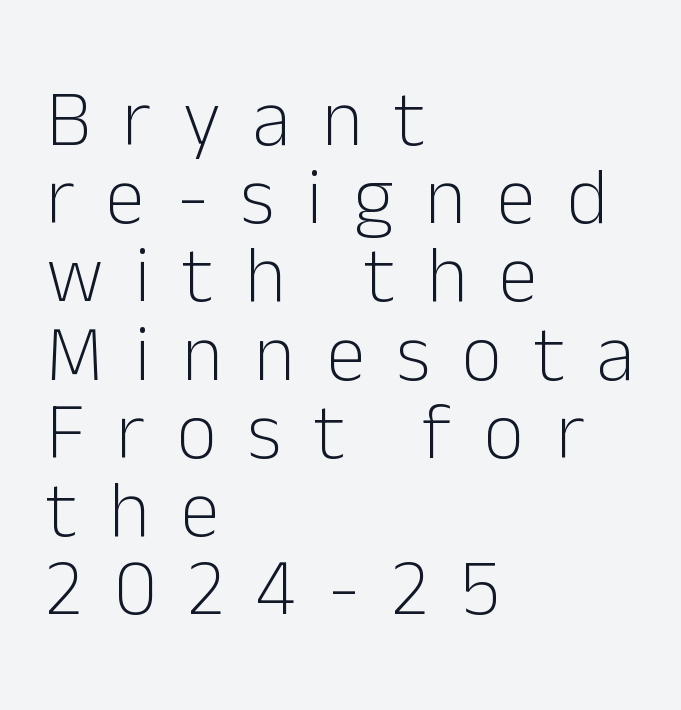
The image shows 79 px light sans-serif type, upright; set left-aligned, tight line spacing (0.99x), unusually wide letter spacing (+0.4 em), not underlined; low stroke contrast and a medium x-height.
